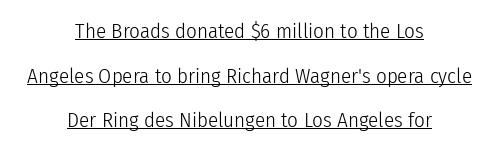
The image shows 21 px text type, upright; set centered, loose line spacing (2.12x), normal letter spacing, underlined.
